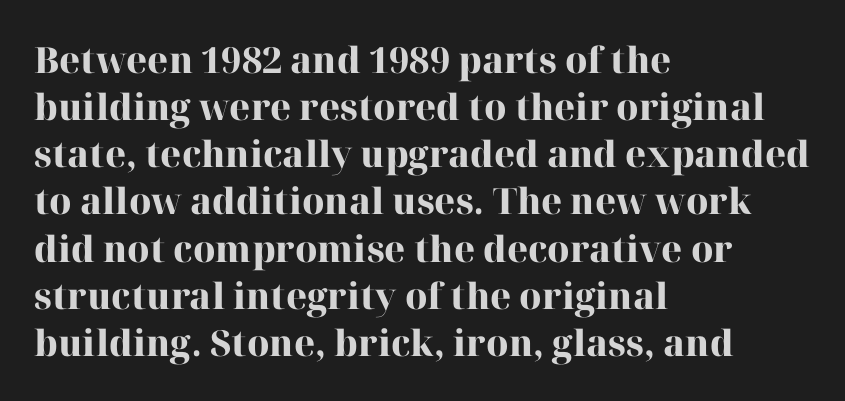
The image shows 36 px heavy serif type, upright; set left-aligned, normal line spacing (1.31x), normal letter spacing, not underlined; high stroke contrast and a medium x-height.
